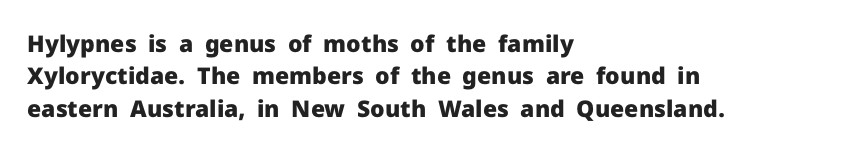
The space directly below the letters is spotless. A dark, heavy texture on the line: the type is bold. Every row of glyphs begins at an identical x-position on the left. Posture: vertical.
